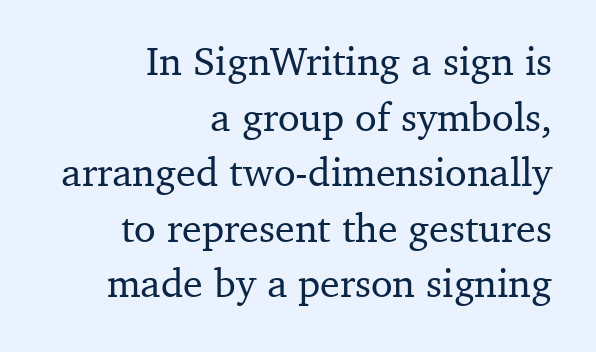
{"serif": "yes", "italic": "no", "width": "normal", "stroke_contrast": "medium", "x_height": "medium", "monospaced": "no", "underline": "no", "align": "right", "line_spacing": "normal", "line_spacing_ratio": 1.39, "letter_spacing": "normal", "letter_spacing_em": 0.0, "glyph_px": 40}
